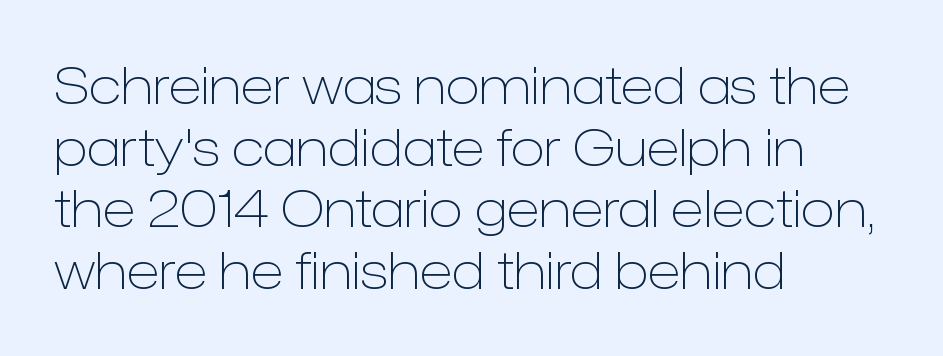
Does the lettering tilt? It doesn't — this is upright. Nothing sits at the stroke ends, so this counts as sans-serif. Think of a printed novel: that variable character pitch is what you see here. Has an underline been added? It has not.
